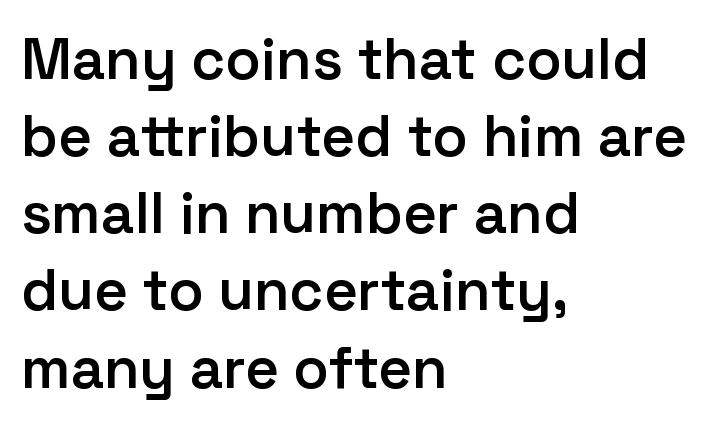
The strip under each line holds only bare page. The font family rendered here belongs to the sans-serif group. Posture: upright roman. Each letter keeps its own natural width here, so spacing adapts to shape. Stems and bowls a touch heavier than normal — semibold. A typesetter would call this leading conventional body-copy spacing.
